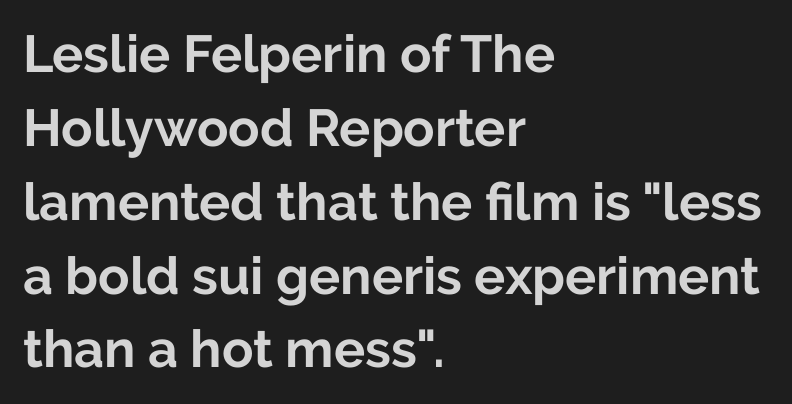
Q: Is the text bold? A: Yes.
Q: Is the text italic (slanted)? A: No, it is upright.
Q: Is the typeface a serif or a sans-serif typeface? A: Sans-serif.
Q: Is the text underlined? A: No.
Q: How is the paragraph aligned? A: Left-aligned.
Q: Is the spacing between letters normal or unusually wide? A: Normal.
Q: Is the spacing between lines tight, normal or loose? A: Normal.
Q: Width (condensed, normal, or wide)? A: Normal.
Q: Stroke contrast? A: Low.
Q: x-height? A: Medium.
Q: Monospaced? A: No.
